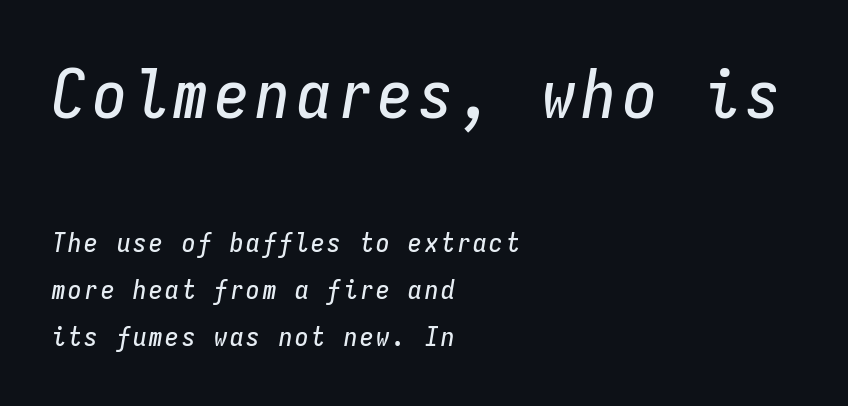
Bigger letters appear in the top chunk; the bottom chunk is reduced. The lettering tilts uniformly, giving the passage an italic look. Line starts are locked; line ends wander. Think of a typewriter: that constant character pitch is what you see here. A clean baseline with only descenders dipping below it.
